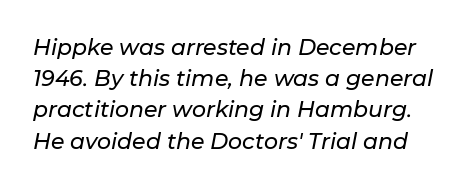
{"italic": "yes", "lean": "right", "slant_degrees": 11, "underline": "no", "line_spacing": "normal", "line_spacing_ratio": 1.42, "letter_spacing": "normal", "letter_spacing_em": 0.0, "glyph_px": 22}
